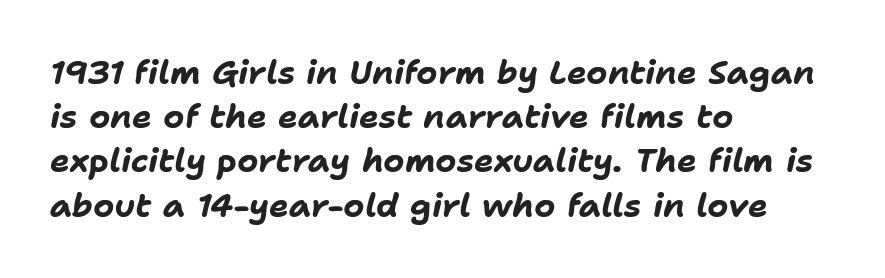
The space between consecutive lines is moderate. The strokes are fattened all the way to bold. Proportional: the letters do not fall into vertical columns. Any mark beneath the type? The region is blank.
